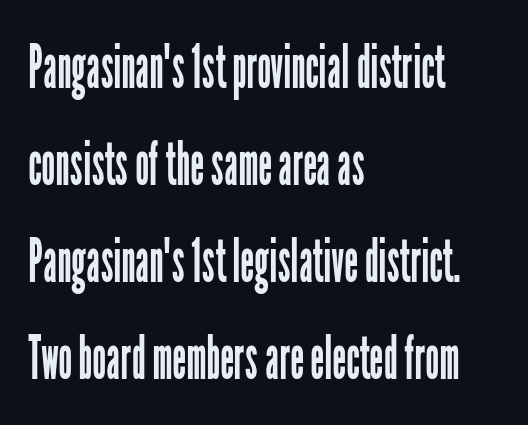
{"serif": "no", "italic": "no", "bold": "no", "weight": "regular", "width": "condensed", "stroke_contrast": "low", "x_height": "medium", "monospaced": "no", "underline": "no", "align": "left", "line_spacing": "normal", "line_spacing_ratio": 1.59, "letter_spacing": "normal", "letter_spacing_em": 0.0, "glyph_px": 61}
